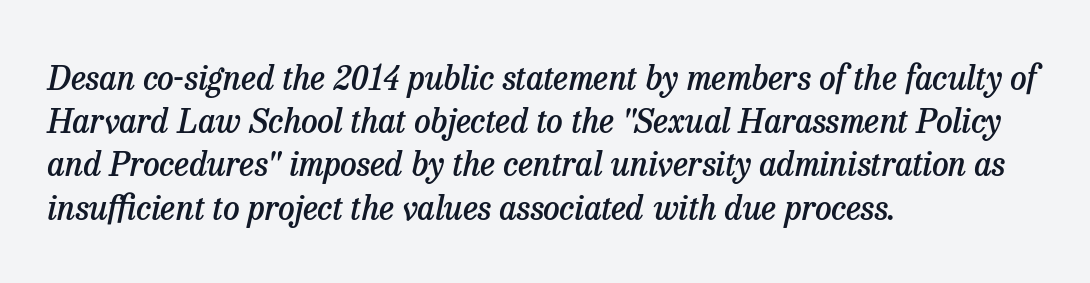
Q: Is the text bold? A: Semi-bold.
Q: Is the text italic (slanted)? A: Yes, it leans right by about 13 degrees.
Q: Is the typeface a serif or a sans-serif typeface? A: Serif.
Q: Is the text underlined? A: No.
Q: How is the paragraph aligned? A: Left-aligned.
Q: Is the spacing between letters normal or unusually wide? A: Normal.
Q: Is the spacing between lines tight, normal or loose? A: Normal.
Q: Width (condensed, normal, or wide)? A: Normal.
Q: Stroke contrast? A: Low.
Q: x-height? A: Medium.
Q: Monospaced? A: No.
